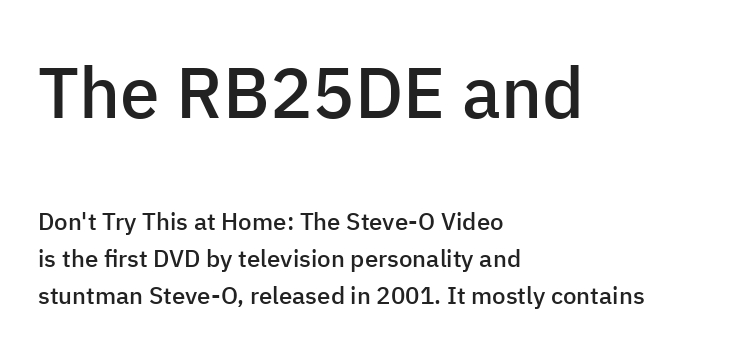
Nothing sits at the stroke ends, so this counts as sans-serif. Glance below the letters and you will spot only blank space. The ragged edge is on the right, which tells us the setting is flush left. Ordinary non-slanted type is in use.
